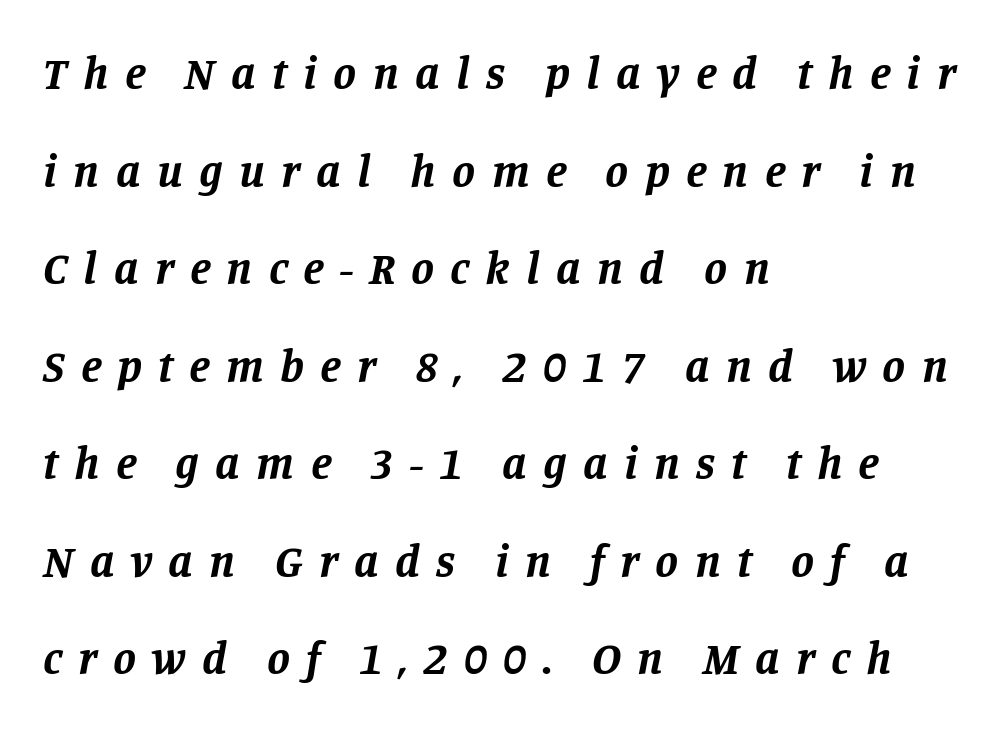
The image shows 46 px bold serif type, italic (leaning right); set left-aligned, loose line spacing (2.12x), unusually wide letter spacing (+0.35 em), not underlined; low stroke contrast and a large x-height.
